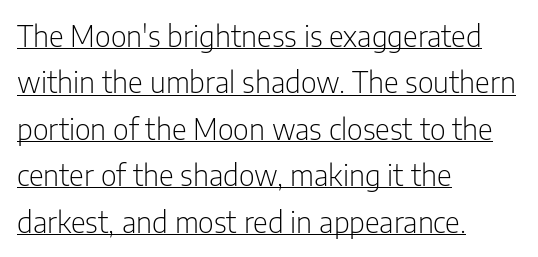
{"serif": "no", "italic": "no", "bold": "no", "weight": "light", "width": "condensed", "stroke_contrast": "low", "x_height": "medium", "monospaced": "no", "underline": "yes", "align": "left", "line_spacing": "normal", "line_spacing_ratio": 1.6, "letter_spacing": "normal", "letter_spacing_em": 0.0, "glyph_px": 29}
